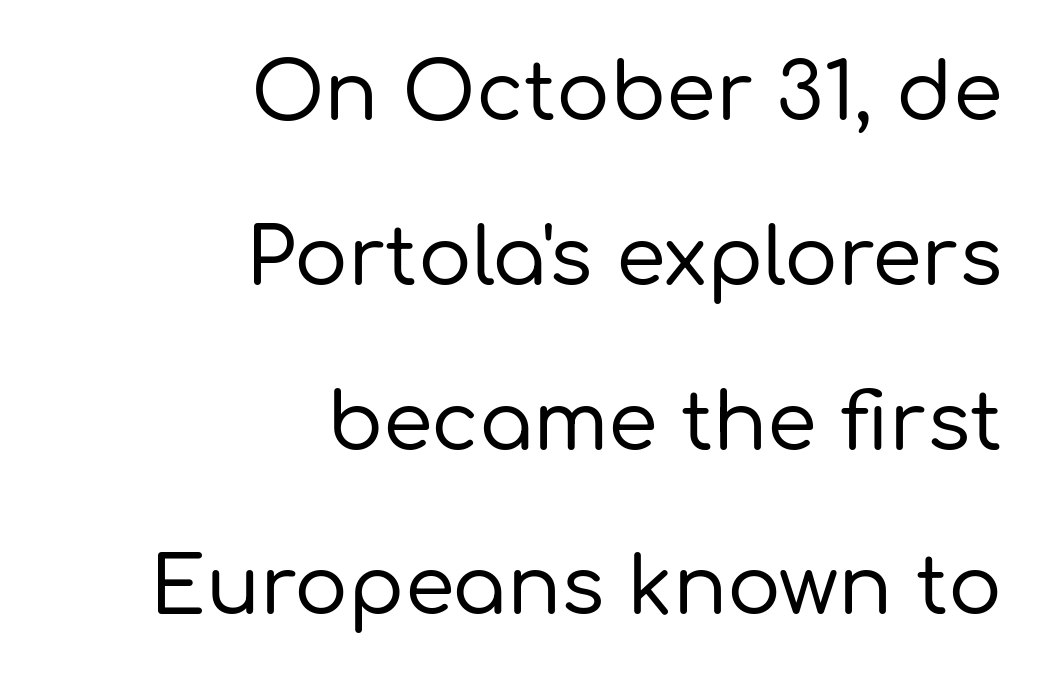
{"serif": "no", "italic": "no", "width": "normal", "stroke_contrast": "low", "x_height": "medium", "monospaced": "no", "underline": "no", "align": "right", "line_spacing": "loose", "line_spacing_ratio": 2.06, "letter_spacing": "normal", "letter_spacing_em": 0.0, "glyph_px": 80}
